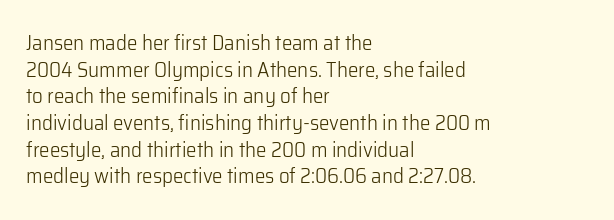
{"italic": "no", "bold": "no", "underline": "no", "align": "left", "line_spacing": "normal", "line_spacing_ratio": 1.27, "letter_spacing": "normal", "letter_spacing_em": 0.0, "glyph_px": 21}
